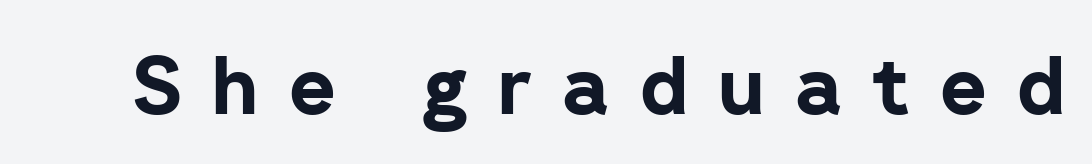
Q: Is the text bold? A: Yes.
Q: Is the text italic (slanted)? A: No, it is upright.
Q: Is the typeface a serif or a sans-serif typeface? A: Sans-serif.
Q: Is the text underlined? A: No.
Q: Is the spacing between letters normal or unusually wide? A: Unusually wide.
Q: Width (condensed, normal, or wide)? A: Normal.
Q: Stroke contrast? A: Low.
Q: x-height? A: Medium.
Q: Monospaced? A: No.
